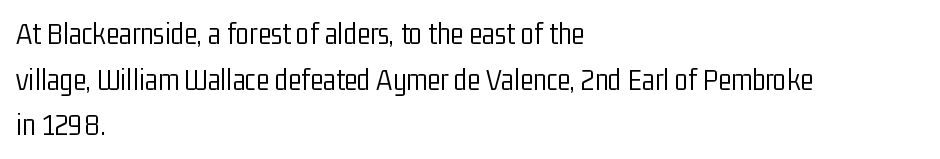
The image shows 31 px light, condensed sans-serif type, upright; set left-aligned, normal line spacing (1.47x), normal letter spacing, not underlined; low stroke contrast and a medium x-height.
